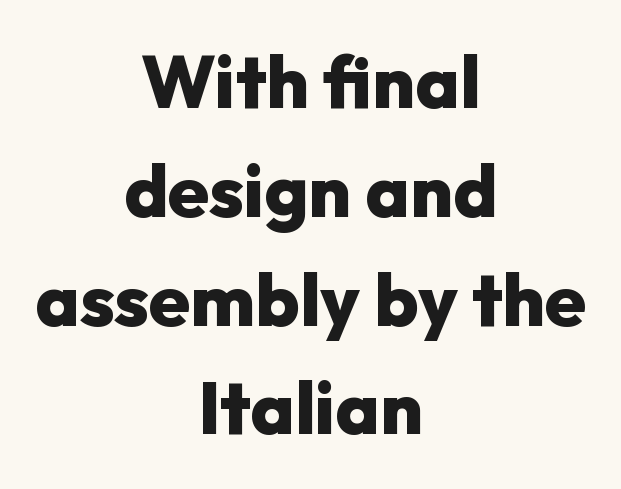
{"serif": "no", "italic": "no", "bold": "yes", "weight": "heavy", "width": "normal", "stroke_contrast": "low", "x_height": "medium", "monospaced": "no", "underline": "no", "align": "center", "line_spacing": "normal", "line_spacing_ratio": 1.47, "letter_spacing": "normal", "letter_spacing_em": 0.0, "glyph_px": 74}
